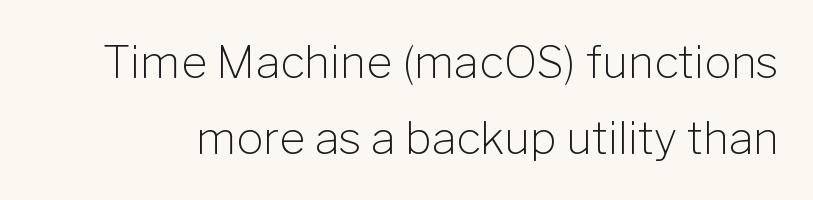
The image shows 45 px light sans-serif type, upright; set normal line spacing (1.68x), normal letter spacing, not underlined; low stroke contrast and a medium x-height.
